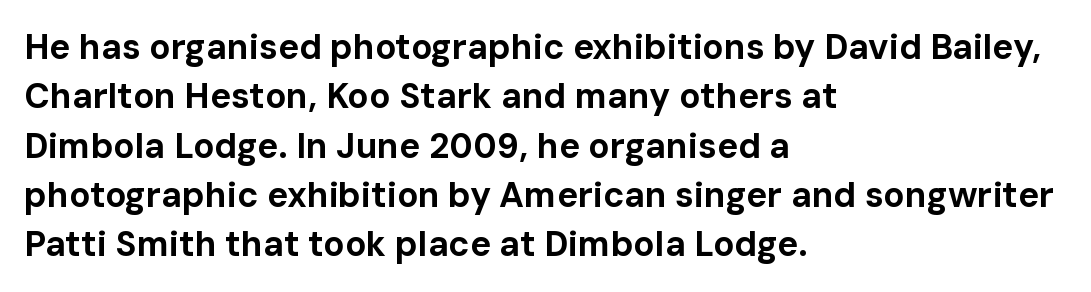
The image shows 35 px bold sans-serif type, upright; set left-aligned, normal line spacing (1.41x), normal letter spacing, not underlined; low stroke contrast and a medium x-height.
